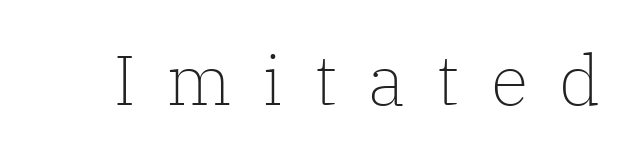
The image shows 70 px light serif type, upright; set unusually wide letter spacing (+0.45 em), not underlined; low stroke contrast and a medium x-height.
